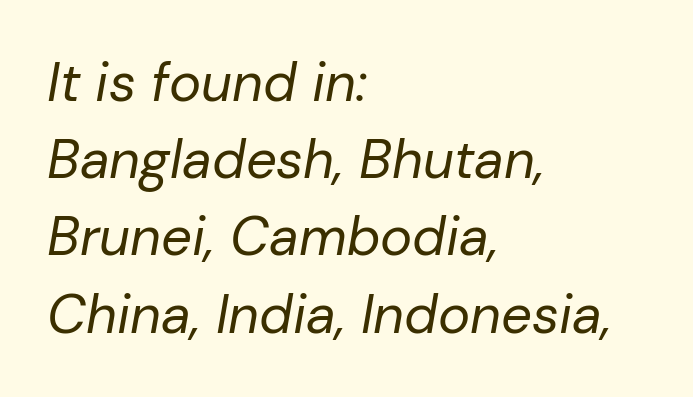
How are the letters spaced? Ordinarily, with no added tracking. Beneath every word, the page is bare. Each letter keeps its own natural width here, so spacing adapts to shape. The typesetting does not lean heavy: it is not bold.
